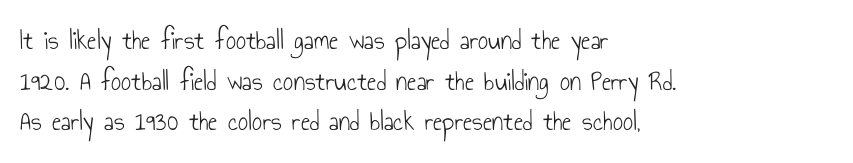
The image shows 28 px light, condensed sans-serif type, upright; set left-aligned, normal line spacing (1.45x), normal letter spacing, not underlined; low stroke contrast and a small x-height.
